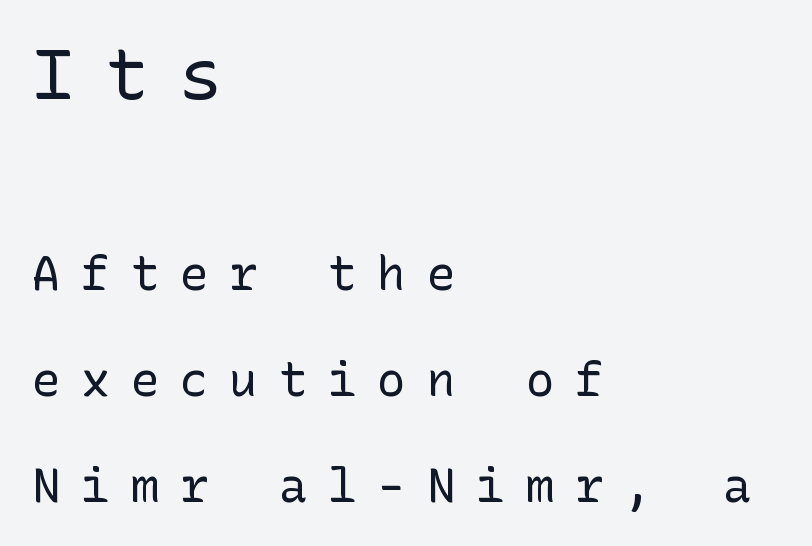
The image shows 70 px regular-weight sans-serif type, upright; set left-aligned, loose line spacing (2.25x), unusually wide letter spacing (+0.45 em), not underlined; the first (top) block is 1.49x larger; low stroke contrast and a medium x-height.
